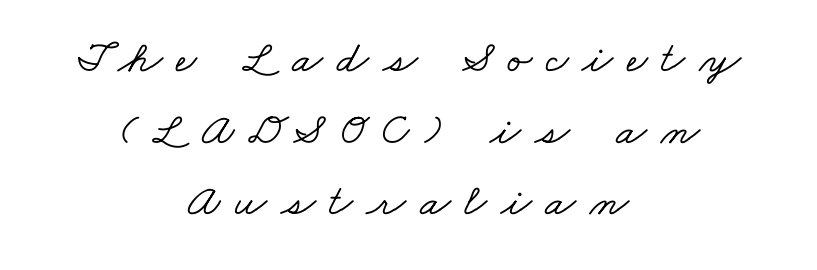
{"serif": "yes", "width": "wide", "stroke_contrast": "low", "x_height": "small", "monospaced": "no", "underline": "no", "align": "center", "line_spacing": "normal", "line_spacing_ratio": 1.59, "letter_spacing": "wide", "letter_spacing_em": 0.31, "glyph_px": 45}
